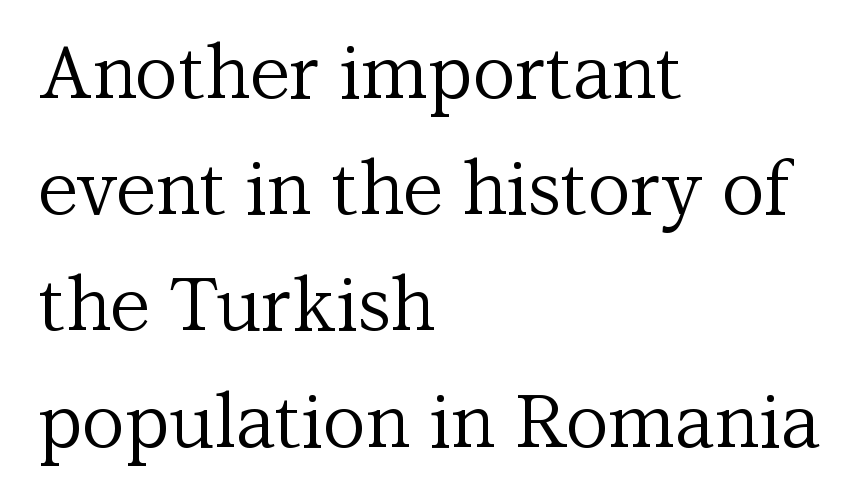
These lines stack with their left ends in a neat column. Heft: none added — not bold. What kind of face is this? One with serifs. The gap between lines stays unmarked. This is the regular roman posture of the typeface.
